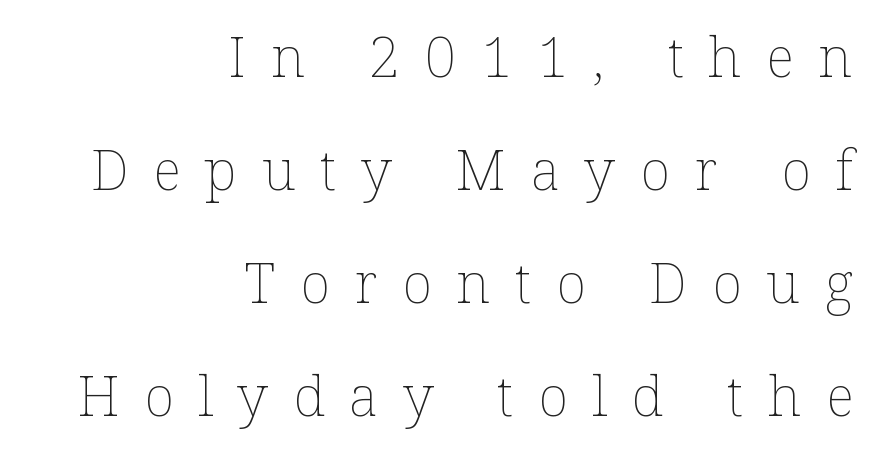
{"italic": "no", "bold": "no", "weight": "thin", "width": "normal", "stroke_contrast": "low", "x_height": "medium", "monospaced": "no", "underline": "no", "align": "right", "line_spacing": "loose", "line_spacing_ratio": 2.02, "letter_spacing": "wide", "letter_spacing_em": 0.44, "glyph_px": 56}
